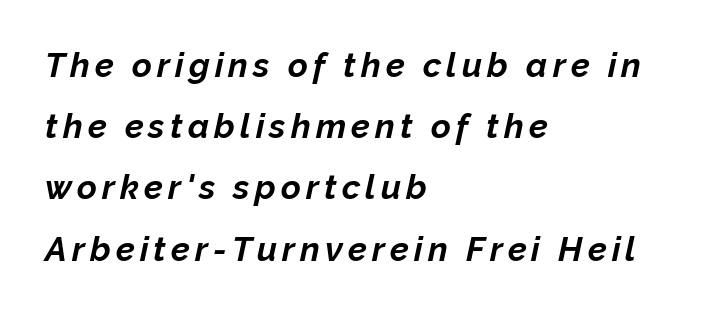
{"italic": "yes", "lean": "right", "slant_degrees": 12, "bold": "yes", "weight": "bold", "width": "normal", "stroke_contrast": "low", "x_height": "medium", "monospaced": "no", "underline": "no", "align": "left", "line_spacing_ratio": 1.8, "glyph_px": 34}
